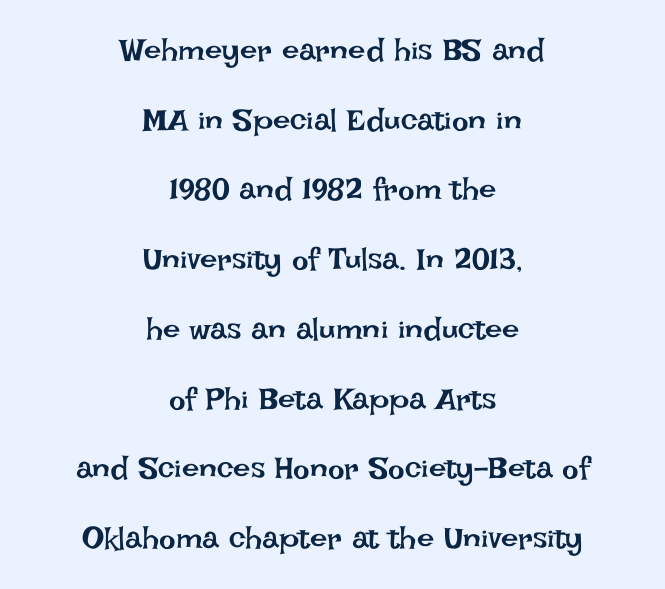
Q: Is the text bold? A: No.
Q: Is the text italic (slanted)? A: No, it is upright.
Q: Is the text underlined? A: No.
Q: How is the paragraph aligned? A: Centered.
Q: Is the spacing between letters normal or unusually wide? A: Normal.
Q: Is the spacing between lines tight, normal or loose? A: Loose.
Q: Width (condensed, normal, or wide)? A: Normal.
Q: Stroke contrast? A: Low.
Q: x-height? A: Large.
Q: Monospaced? A: No.
